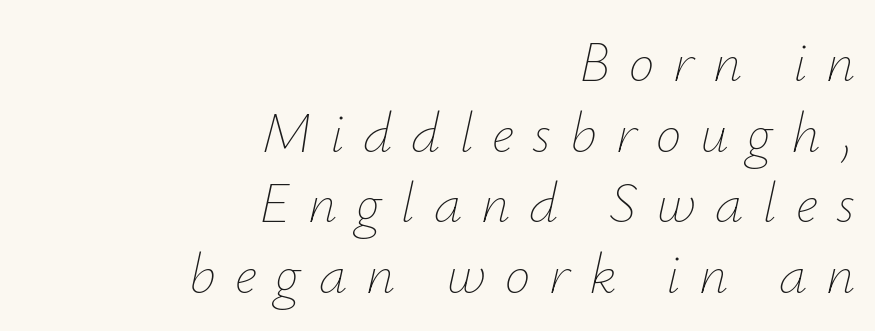
The image shows 57 px thin type, italic (leaning right); set right-aligned, line spacing 1.24x, unusually wide letter spacing (+0.33 em), not underlined; low stroke contrast and a small x-height.
